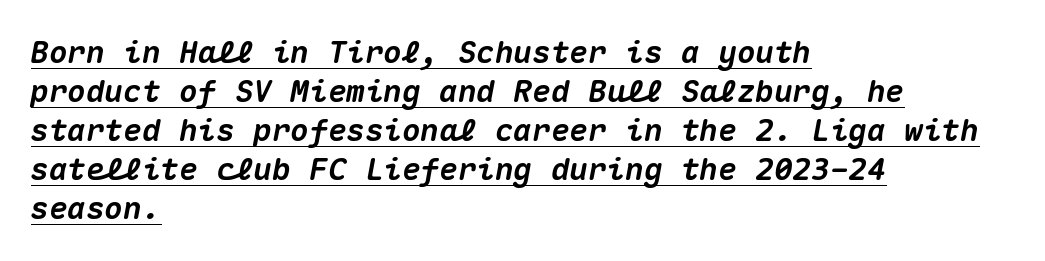
Q: Is the text bold? A: Yes.
Q: Is the text italic (slanted)? A: Yes, it leans right by about 10 degrees.
Q: Is the text underlined? A: Yes.
Q: How is the paragraph aligned? A: Left-aligned.
Q: Is the spacing between letters normal or unusually wide? A: Normal.
Q: Is the spacing between lines tight, normal or loose? A: Normal.
Q: Width (condensed, normal, or wide)? A: Normal.
Q: Stroke contrast? A: Medium.
Q: x-height? A: Medium.
Q: Monospaced? A: Yes.
